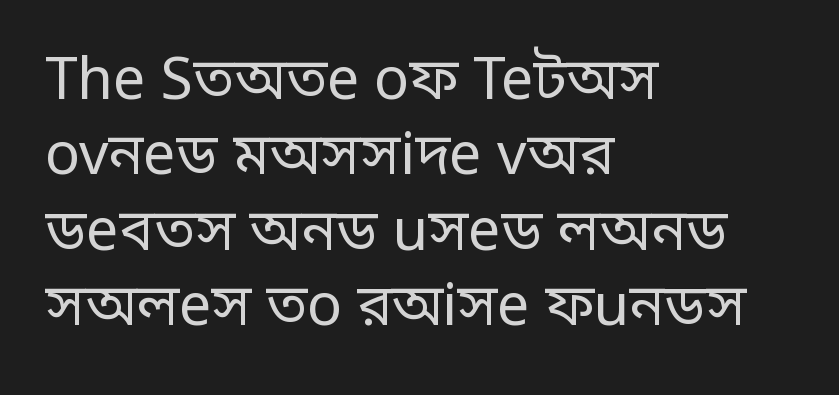
The image shows 58 px regular-weight, condensed sans-serif type, upright; set left-aligned, normal line spacing (1.3x), normal letter spacing, not underlined; low stroke contrast.
